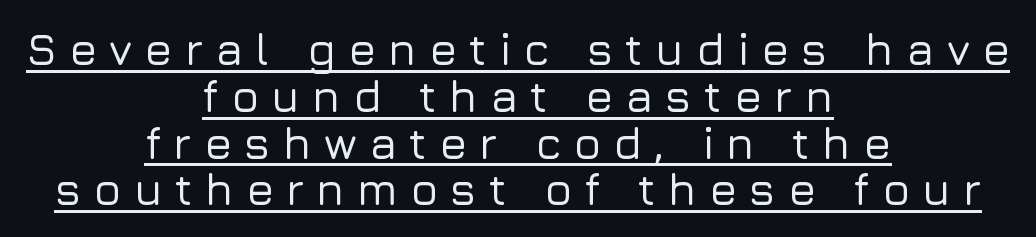
{"serif": "no", "italic": "no", "width": "normal", "stroke_contrast": "low", "x_height": "medium", "monospaced": "no", "underline": "yes", "align": "center", "line_spacing": "tight", "line_spacing_ratio": 1.04, "letter_spacing": "wide", "letter_spacing_em": 0.27, "glyph_px": 45}
